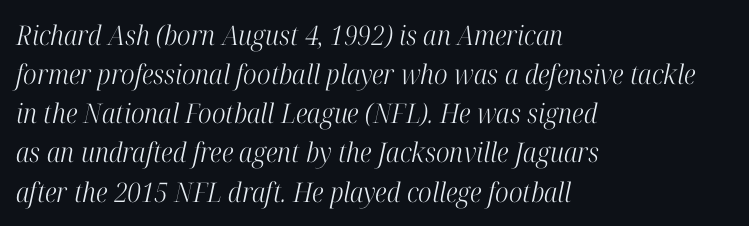
The image shows 27 px text type, italic (leaning right); set left-aligned, normal line spacing (1.45x), normal letter spacing, not underlined.
